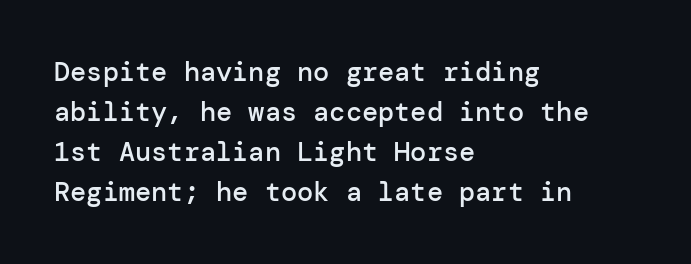
Type without underlining. The passage shown stacks its lines at a standard gap. This rendering uses left alignment, leaving the right contour irregular. Here the glyphs are tracked normally, forming tight word shapes.
